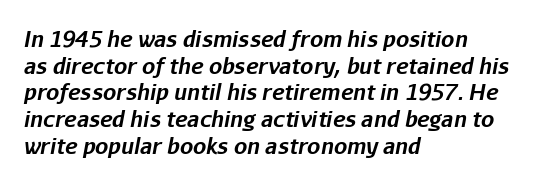
The typesetting leans heavy: a genuine bold. These lines stack with their left ends in a neat column. The face used here has a pronounced slope to its letters. Only glyphs here, with clear space below each row.
